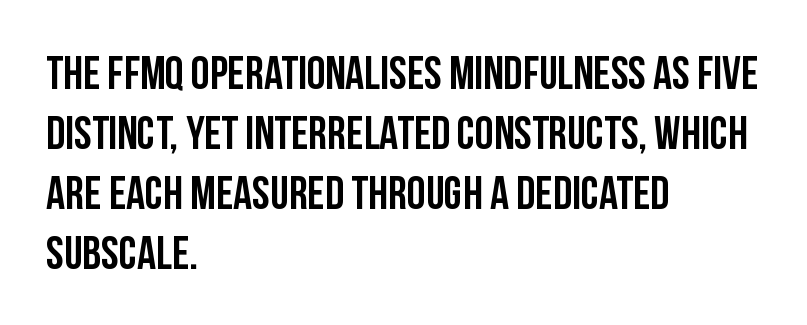
{"serif": "no", "italic": "no", "width": "condensed", "stroke_contrast": "low", "x_height": "large", "monospaced": "no", "underline": "no", "align": "left", "line_spacing": "normal", "line_spacing_ratio": 1.28, "letter_spacing": "normal", "letter_spacing_em": 0.0, "glyph_px": 47}
